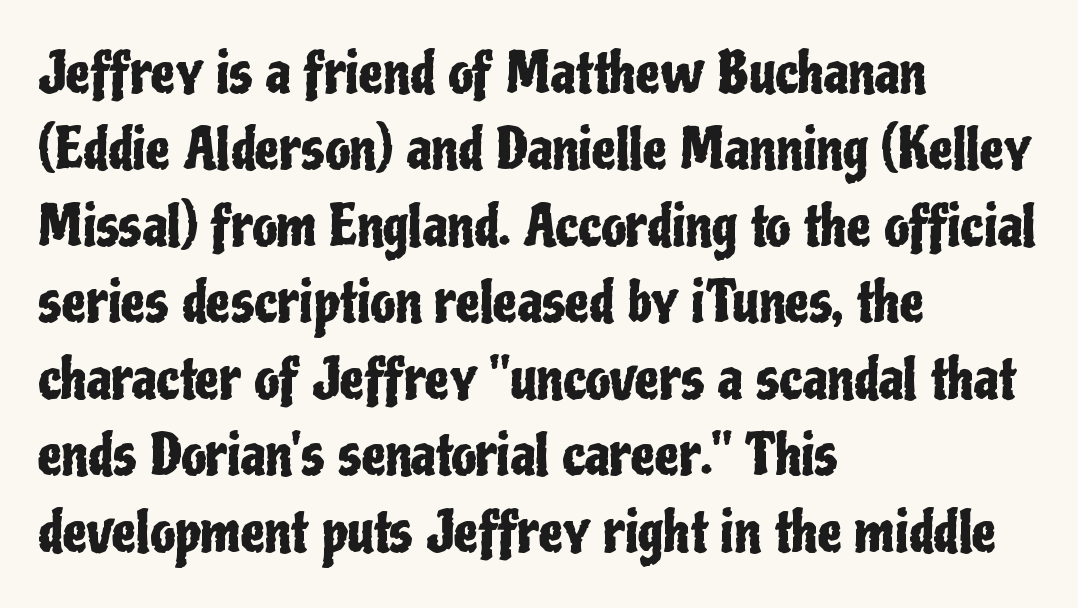
{"serif": "no", "italic": "no", "width": "condensed", "stroke_contrast": "low", "x_height": "medium", "monospaced": "no", "underline": "no", "align": "left", "line_spacing": "normal", "line_spacing_ratio": 1.39, "letter_spacing": "normal", "letter_spacing_em": 0.0, "glyph_px": 55}
